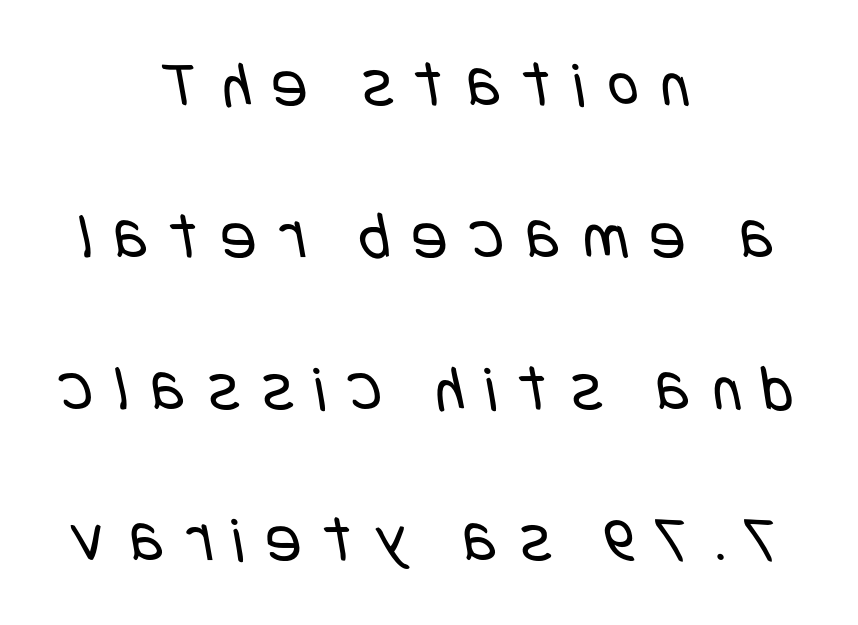
Q: Is the text bold? A: No.
Q: Is the typeface a serif or a sans-serif typeface? A: Sans-serif.
Q: Is the text underlined? A: No.
Q: How is the paragraph aligned? A: Centered.
Q: Is the spacing between letters normal or unusually wide? A: Unusually wide.
Q: Is the spacing between lines tight, normal or loose? A: Loose.
Q: Width (condensed, normal, or wide)? A: Condensed.
Q: Stroke contrast? A: Low.
Q: x-height? A: Large.
